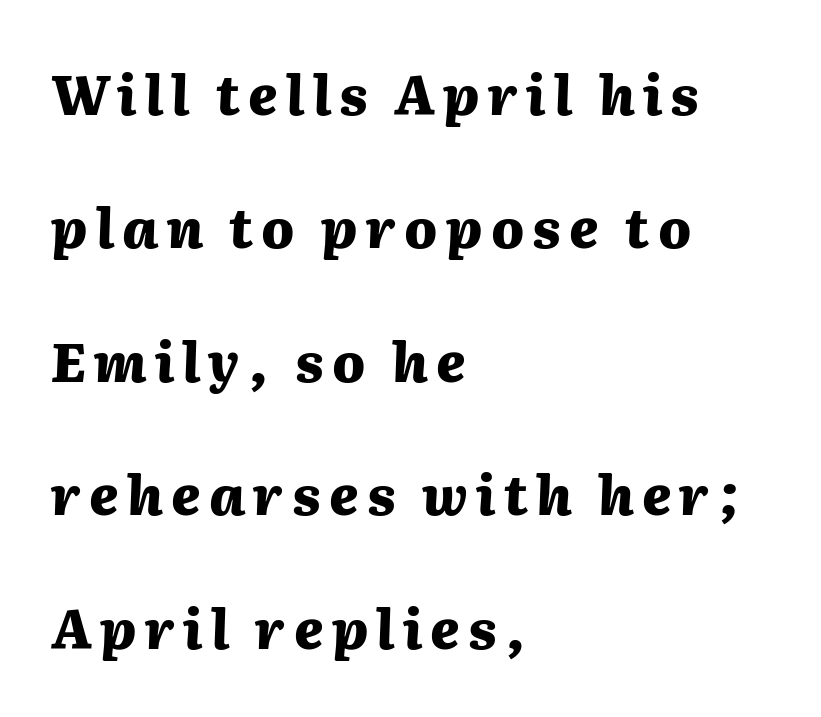
The image shows 54 px heavy type, italic (leaning right); set left-aligned, loose line spacing (2.47x), not underlined; medium stroke contrast and a medium x-height.
